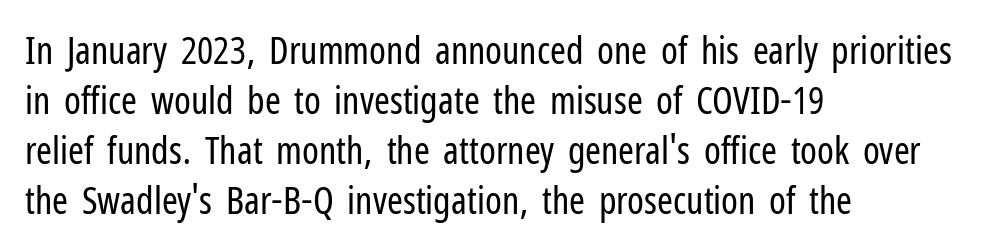
Q: Is the text bold? A: No.
Q: Is the text italic (slanted)? A: No, it is upright.
Q: Is the typeface a serif or a sans-serif typeface? A: Sans-serif.
Q: Is the text underlined? A: No.
Q: How is the paragraph aligned? A: Left-aligned.
Q: Is the spacing between letters normal or unusually wide? A: Normal.
Q: Is the spacing between lines tight, normal or loose? A: Normal.
Q: Width (condensed, normal, or wide)? A: Condensed.
Q: Stroke contrast? A: Low.
Q: x-height? A: Medium.
Q: Monospaced? A: No.
